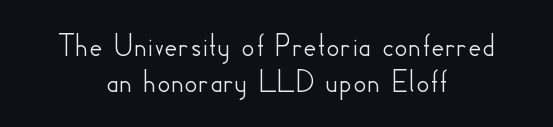
The image shows 33 px sans-serif type, upright; set centered, tight line spacing (1.09x), normal letter spacing, not underlined; low stroke contrast and a small x-height.
